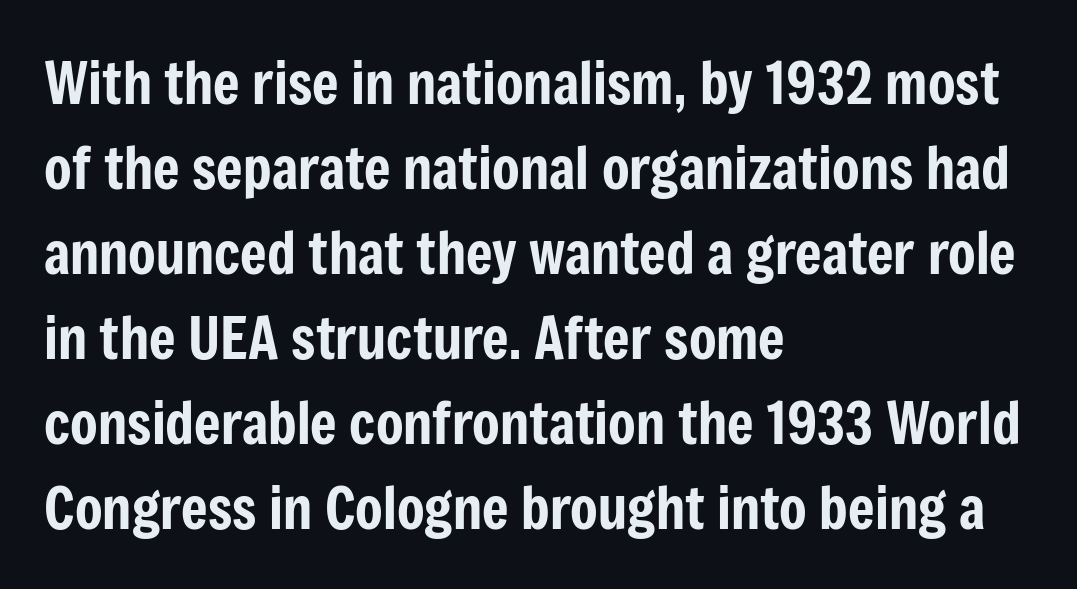
The image shows 57 px condensed sans-serif type, upright; set left-aligned, normal line spacing (1.49x), normal letter spacing, not underlined; low stroke contrast and a medium x-height.
